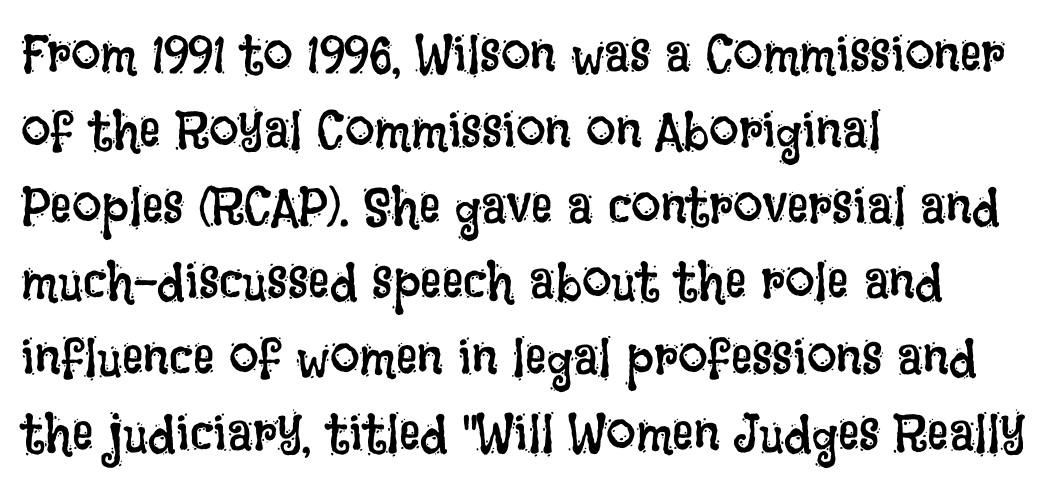
Q: Is the text bold? A: No.
Q: Is the text italic (slanted)? A: No, it is upright.
Q: Is the text underlined? A: No.
Q: How is the paragraph aligned? A: Left-aligned.
Q: Is the spacing between letters normal or unusually wide? A: Normal.
Q: Is the spacing between lines tight, normal or loose? A: Normal.
Q: Width (condensed, normal, or wide)? A: Condensed.
Q: Stroke contrast? A: Low.
Q: x-height? A: Large.
Q: Monospaced? A: No.
